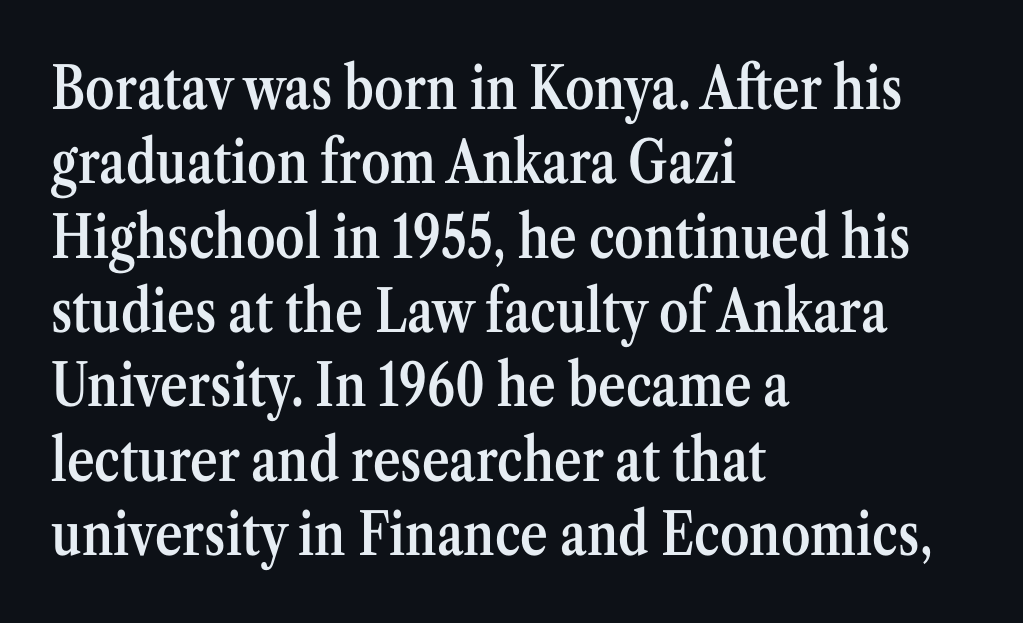
{"serif": "yes", "italic": "no", "bold": "semi", "weight": "semibold", "width": "condensed", "stroke_contrast": "medium", "x_height": "medium", "monospaced": "no", "underline": "no", "align": "left", "line_spacing": "normal", "line_spacing_ratio": 1.26, "letter_spacing": "normal", "letter_spacing_em": 0.0, "glyph_px": 59}
